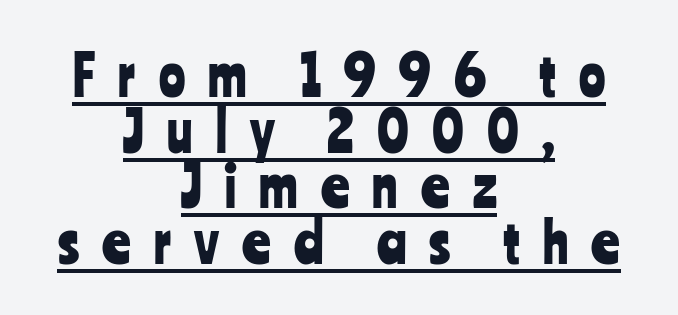
Neither beginnings nor endings align; midpoints do. Note the varied advance widths — an 'i' is clearly narrower than an 'm'. Summary of vertical rhythm: compact, with narrow interline spacing. Every stem runs plumb, perpendicular to the baseline. Letter spacing: wide.
